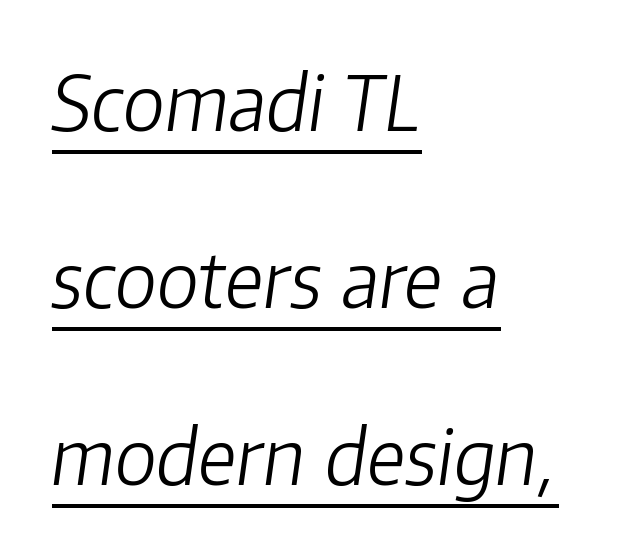
The image shows 76 px light type, italic (leaning right); set left-aligned, loose line spacing (2.33x), normal letter spacing, underlined; low stroke contrast and a medium x-height.
